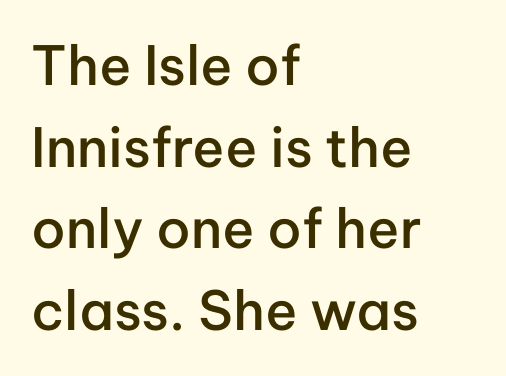
Q: Is the text bold? A: Semi-bold.
Q: Is the text italic (slanted)? A: No, it is upright.
Q: Is the typeface a serif or a sans-serif typeface? A: Sans-serif.
Q: Is the text underlined? A: No.
Q: How is the paragraph aligned? A: Left-aligned.
Q: Is the spacing between letters normal or unusually wide? A: Normal.
Q: Is the spacing between lines tight, normal or loose? A: Normal.
Q: Width (condensed, normal, or wide)? A: Normal.
Q: Stroke contrast? A: Low.
Q: x-height? A: Medium.
Q: Monospaced? A: No.
